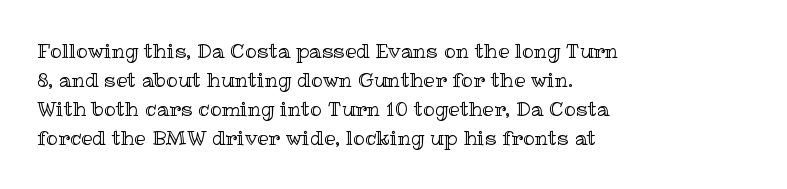
{"italic": "no", "underline": "no", "align": "left", "line_spacing": "normal", "line_spacing_ratio": 1.45, "letter_spacing": "normal", "letter_spacing_em": 0.0, "glyph_px": 20}
